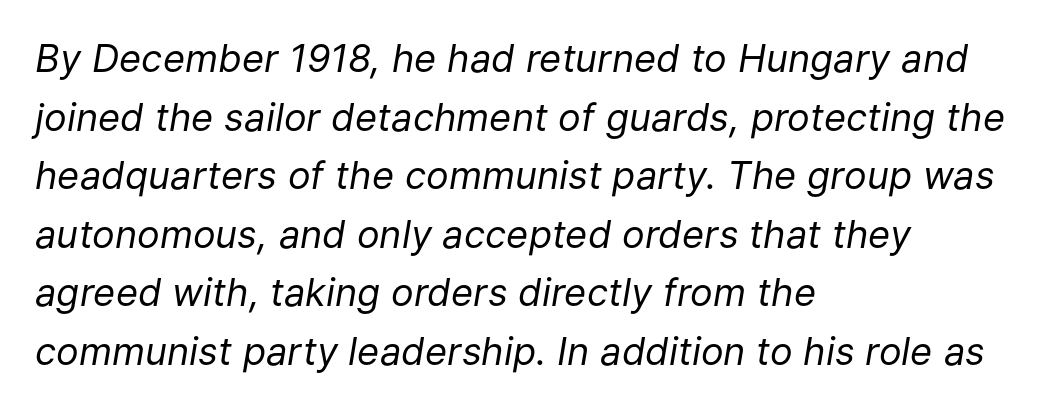
{"italic": "yes", "lean": "right", "slant_degrees": 9, "bold": "no", "weight": "regular", "width": "normal", "stroke_contrast": "low", "x_height": "medium", "monospaced": "no", "underline": "no", "align": "left", "line_spacing": "normal", "line_spacing_ratio": 1.54, "letter_spacing": "normal", "letter_spacing_em": 0.0, "glyph_px": 38}
